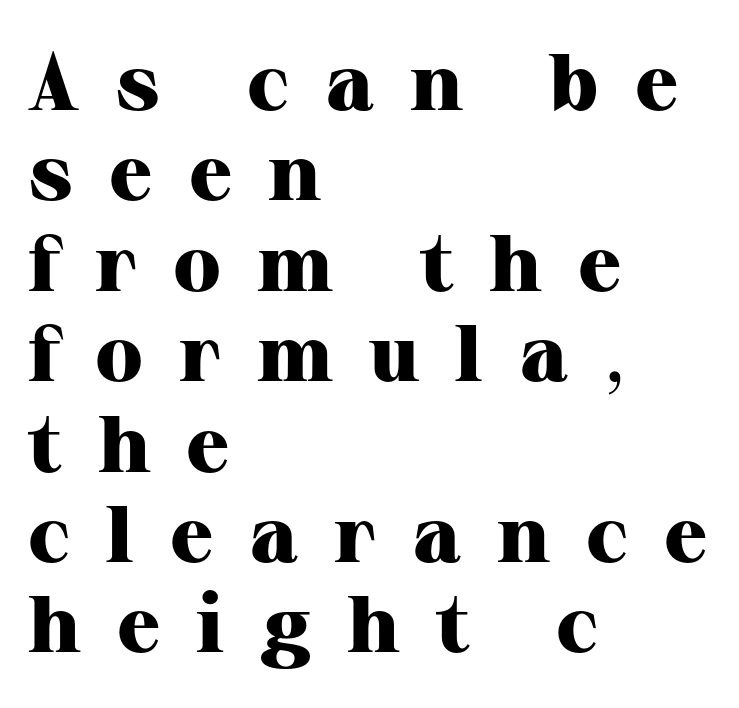
Q: Is the text bold? A: Yes.
Q: Is the text italic (slanted)? A: No, it is upright.
Q: Is the typeface a serif or a sans-serif typeface? A: Serif.
Q: Is the text underlined? A: No.
Q: How is the paragraph aligned? A: Left-aligned.
Q: Is the spacing between letters normal or unusually wide? A: Unusually wide.
Q: Is the spacing between lines tight, normal or loose? A: Tight.
Q: Width (condensed, normal, or wide)? A: Normal.
Q: Stroke contrast? A: High.
Q: x-height? A: Medium.
Q: Monospaced? A: No.
